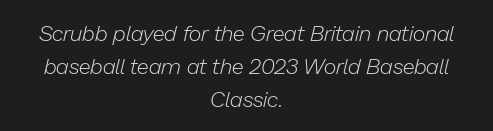
{"italic": "yes", "lean": "right", "slant_degrees": 13, "bold": "no", "underline": "no", "align": "center", "line_spacing": "normal", "line_spacing_ratio": 1.51, "letter_spacing": "normal", "letter_spacing_em": 0.0, "glyph_px": 22}
